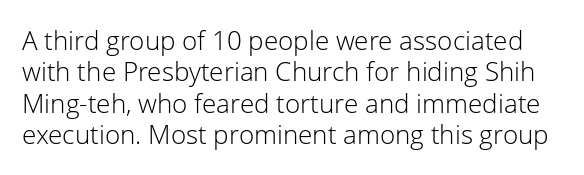
Beneath every word, the page is bare. Tracking here is standard; glyphs follow each other at the usual distance. These glyphs show unthickened strokes, regular width or finer. Notice how the stems are strictly vertical — no italics here.
